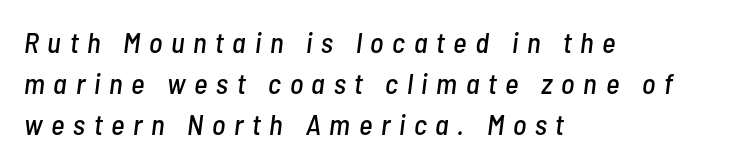
The image shows 29 px condensed type, italic (leaning right); set left-aligned, normal line spacing (1.42x), unusually wide letter spacing (+0.3 em), not underlined; low stroke contrast and a medium x-height.
